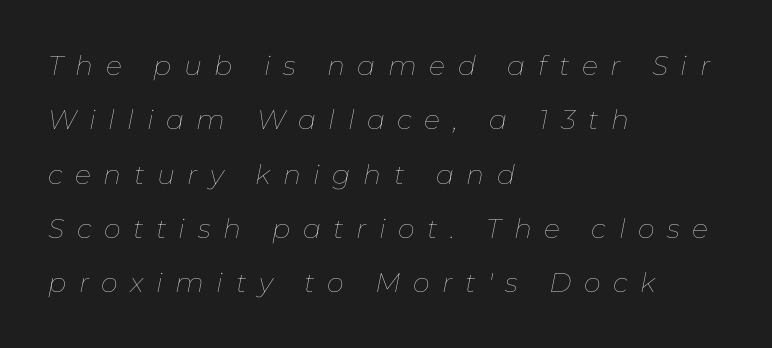
Q: Is the text bold? A: No.
Q: Is the text italic (slanted)? A: Yes, it leans right by about 11 degrees.
Q: Is the text underlined? A: No.
Q: How is the paragraph aligned? A: Left-aligned.
Q: Is the spacing between letters normal or unusually wide? A: Unusually wide.
Q: Is the spacing between lines tight, normal or loose? A: Loose.
